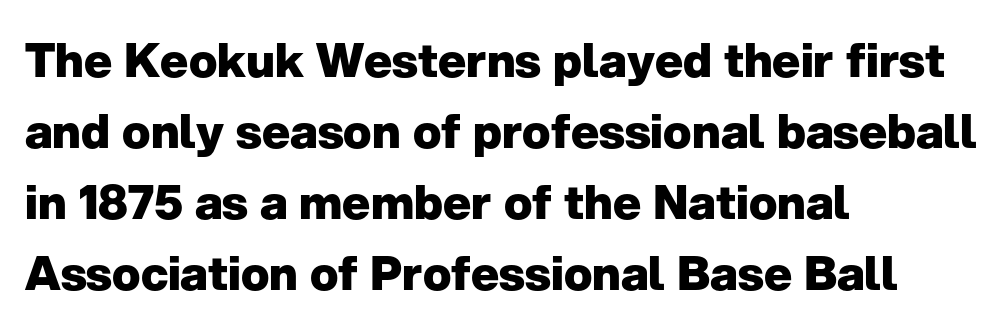
Each row of text sits above clean, open space. A student would call this left alignment; a typographer would say flush left, rag right. The strokes are fattened all the way to bold. Look at the tracking — it's just the regular setting, nothing added. No italicization has been applied; the sample stays upright.
